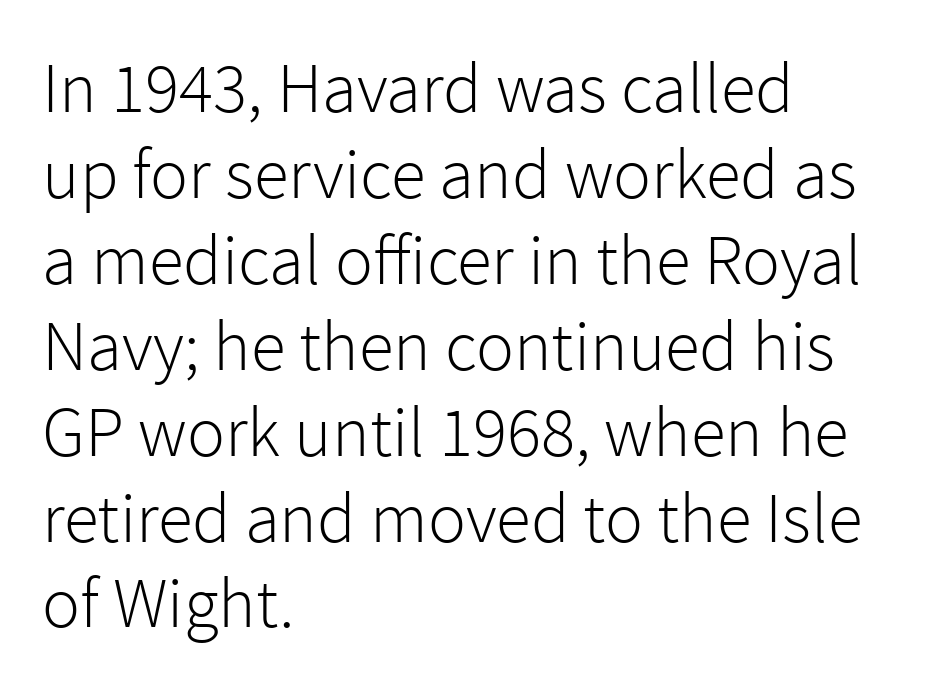
The image shows 71 px light sans-serif type, upright; set left-aligned, line spacing 1.21x, normal letter spacing, not underlined; a medium x-height.
